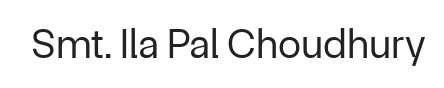
The image shows 42 px regular-weight sans-serif type, upright; set normal letter spacing, not underlined; low stroke contrast and a medium x-height.
